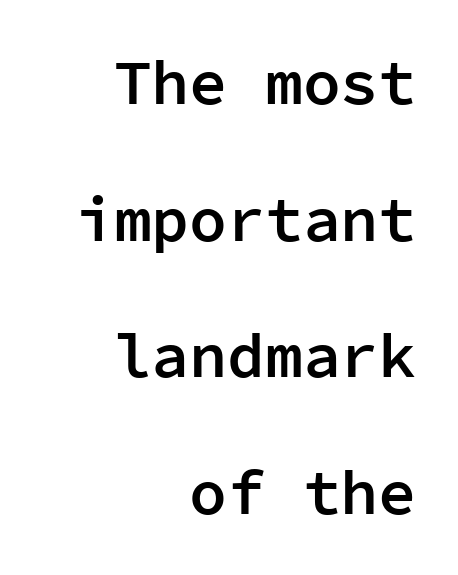
The image shows 63 px semibold sans-serif type, upright, monospaced; set right-aligned, loose line spacing (2.17x), normal letter spacing, not underlined; low stroke contrast and a medium x-height.
